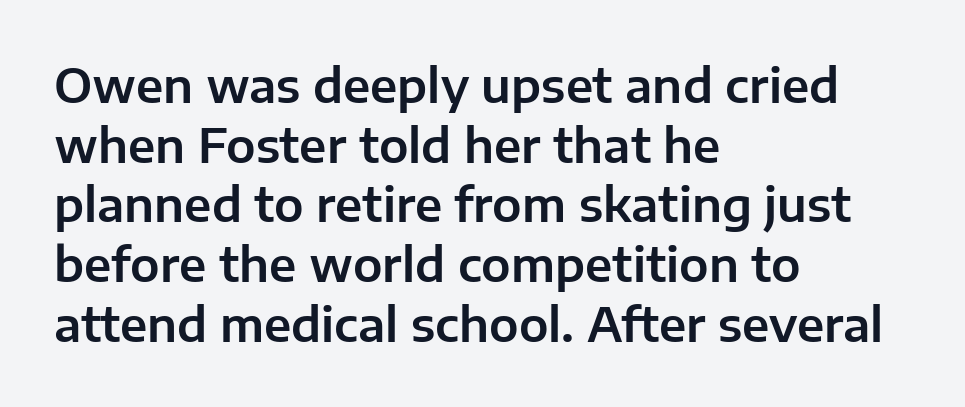
The image shows 47 px sans-serif type, upright; set left-aligned, normal line spacing (1.27x), normal letter spacing, not underlined; low stroke contrast and a medium x-height.
